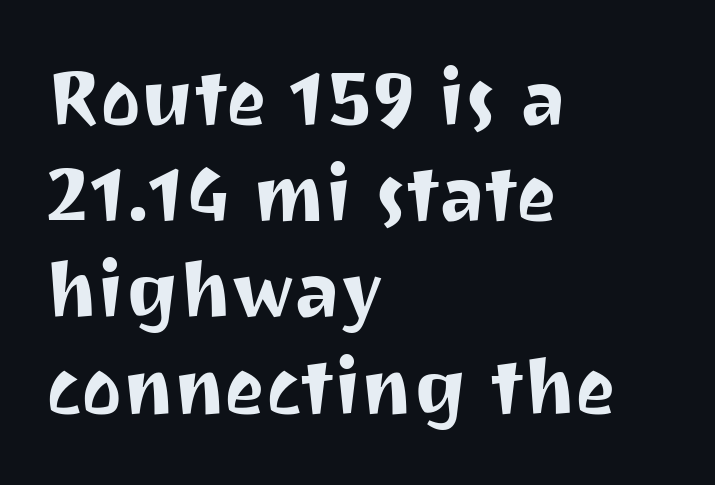
The image shows 77 px sans-serif type, upright; set left-aligned, normal line spacing (1.25x), normal letter spacing, not underlined; medium stroke contrast and a medium x-height.
